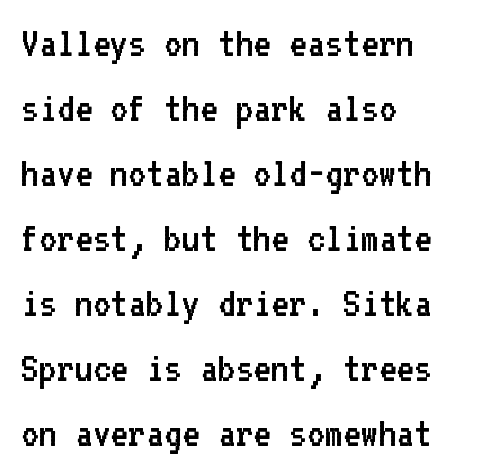
{"serif": "no", "italic": "no", "bold": "no", "weight": "regular", "width": "normal", "stroke_contrast": "low", "x_height": "medium", "monospaced": "yes", "underline": "no", "align": "left", "line_spacing": "normal", "line_spacing_ratio": 1.51, "letter_spacing": "normal", "letter_spacing_em": 0.0, "glyph_px": 43}
